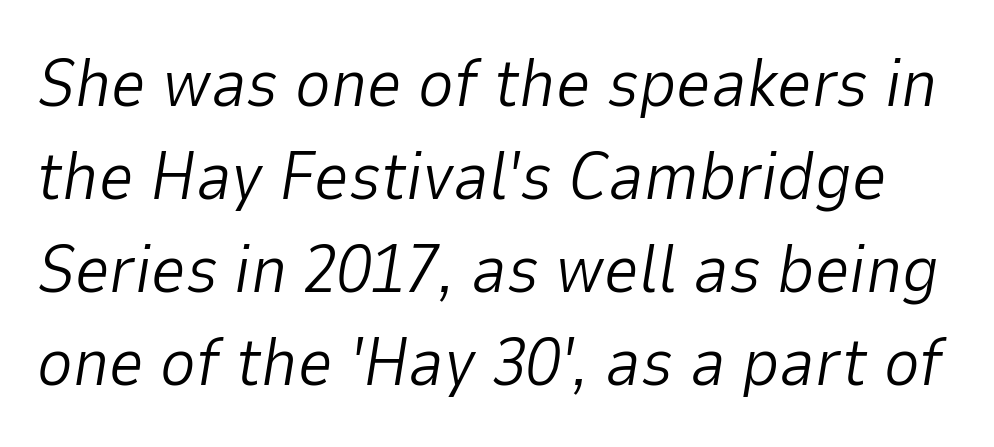
Type without underlining. The tracking reads as untouched default to a designer's eye. This sample keeps an unexceptional amount of space between lines. The rendering uses natural spacing where letterforms have individual widths.
